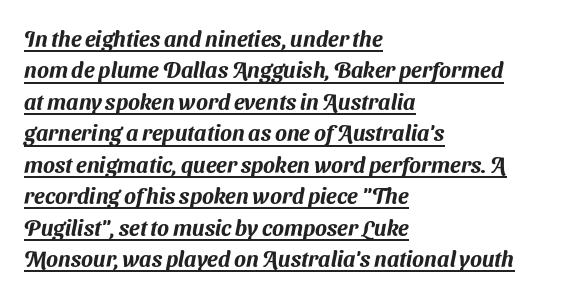
The image shows 22 px text type; set left-aligned, normal line spacing (1.43x), normal letter spacing, underlined.
